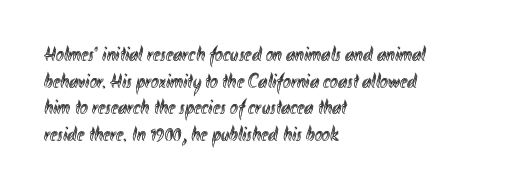
Successive baselines arrive at the customary interval. The space directly below the letters is spotless. The face used here is rendered with its standard letterfit. The rendering anchors every line to the left-hand side.
